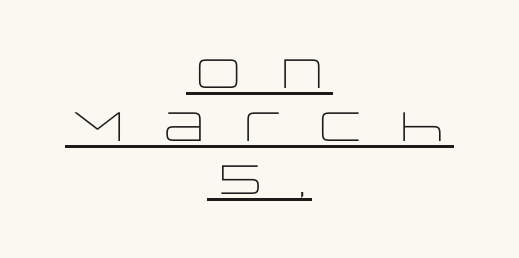
Q: Is the text bold? A: No.
Q: Is the text italic (slanted)? A: No, it is upright.
Q: Is the typeface a serif or a sans-serif typeface? A: Sans-serif.
Q: Is the text underlined? A: Yes.
Q: How is the paragraph aligned? A: Centered.
Q: Is the spacing between letters normal or unusually wide? A: Unusually wide.
Q: Is the spacing between lines tight, normal or loose? A: Normal.
Q: Width (condensed, normal, or wide)? A: Wide.
Q: Stroke contrast? A: Low.
Q: x-height? A: Large.
Q: Monospaced? A: No.
